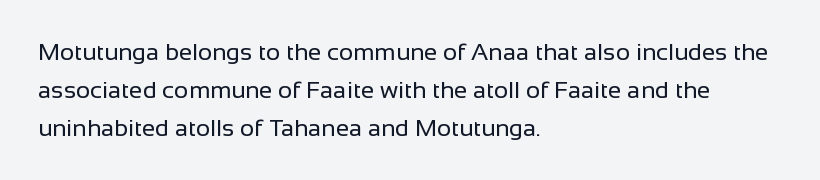
The image shows 24 px text type, upright; set left-aligned, normal line spacing (1.58x), normal letter spacing, not underlined.
